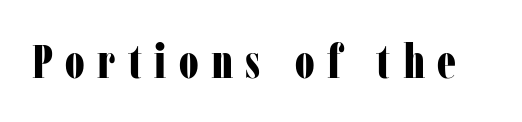
{"serif": "yes", "italic": "no", "bold": "yes", "weight": "bold", "width": "condensed", "stroke_contrast": "low", "x_height": "medium", "monospaced": "no", "underline": "no", "letter_spacing": "wide", "letter_spacing_em": 0.26, "glyph_px": 48}
